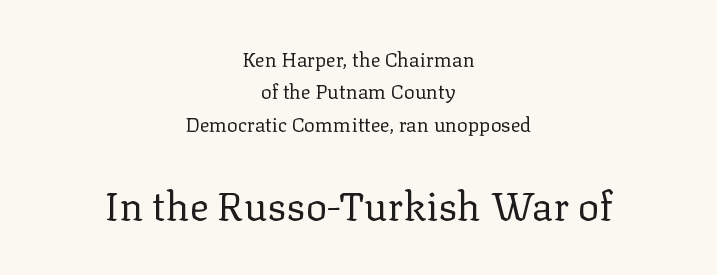
{"serif": "yes", "italic": "no", "bold": "no", "weight": "regular", "width": "normal", "stroke_contrast": "low", "x_height": "medium", "monospaced": "no", "underline": "no", "align": "center", "line_spacing": "normal", "line_spacing_ratio": 1.62, "letter_spacing": "normal", "letter_spacing_em": 0.0, "larger_block": "second", "size_ratio": 2.0, "glyph_px": 40}
